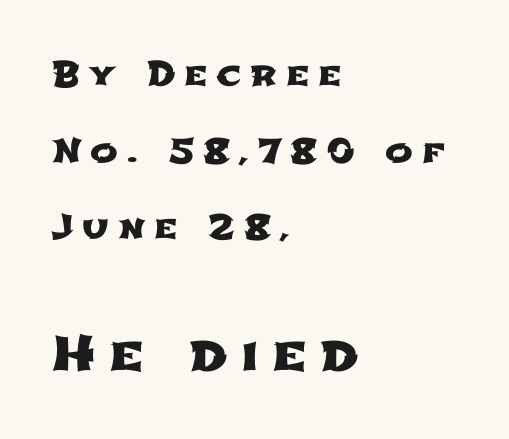
The area under the type is left untouched. This rendering employs a face without finishing strokes, i.e., a sans-serif. The lines are quadded left. The leading is generous, giving the passage an open texture.
